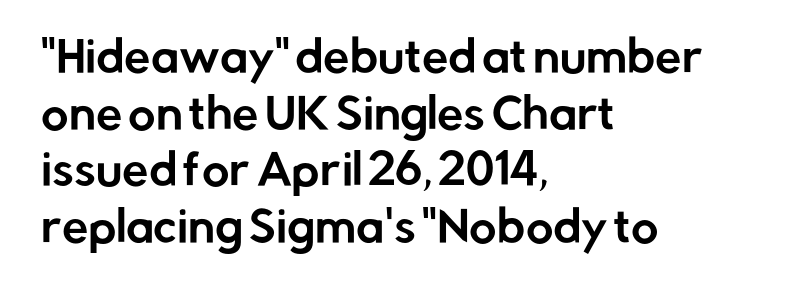
{"serif": "no", "italic": "no", "width": "normal", "stroke_contrast": "low", "x_height": "medium", "monospaced": "no", "underline": "no", "align": "left", "line_spacing": "normal", "line_spacing_ratio": 1.35, "letter_spacing": "normal", "letter_spacing_em": 0.0, "glyph_px": 42}
